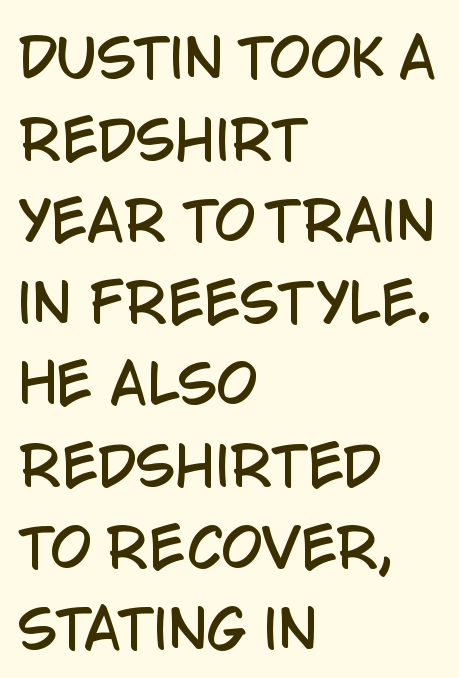
{"serif": "no", "italic": "no", "width": "condensed", "stroke_contrast": "low", "x_height": "large", "monospaced": "no", "underline": "no", "align": "left", "line_spacing": "normal", "line_spacing_ratio": 1.54, "letter_spacing": "normal", "letter_spacing_em": 0.0, "glyph_px": 53}
